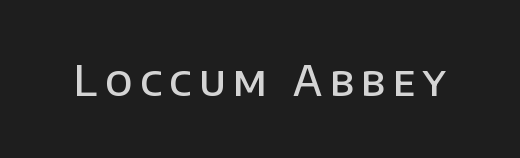
{"serif": "no", "italic": "no", "bold": "semi", "weight": "semibold", "width": "normal", "stroke_contrast": "low", "x_height": "large", "monospaced": "no", "underline": "no", "glyph_px": 42}
